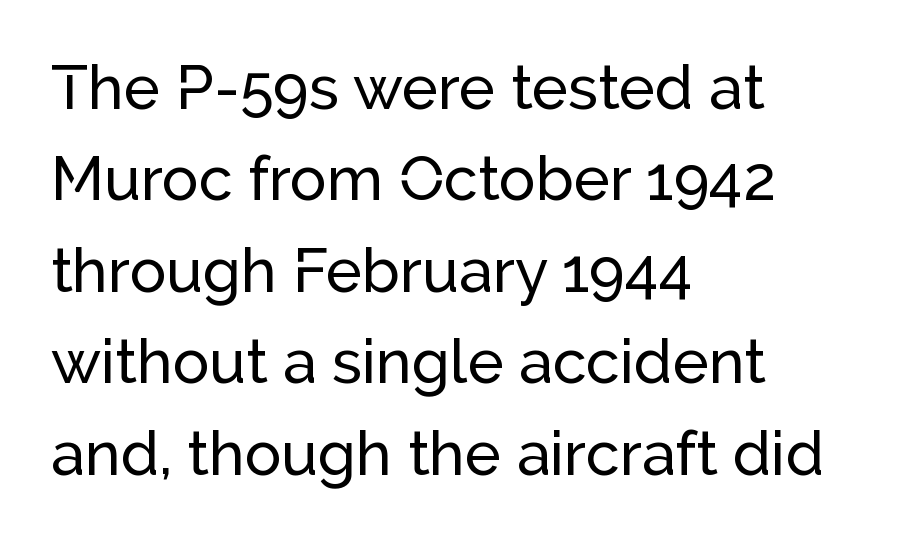
The image shows 61 px sans-serif type, upright; set left-aligned, normal line spacing (1.5x), normal letter spacing, not underlined; low stroke contrast and a medium x-height.
